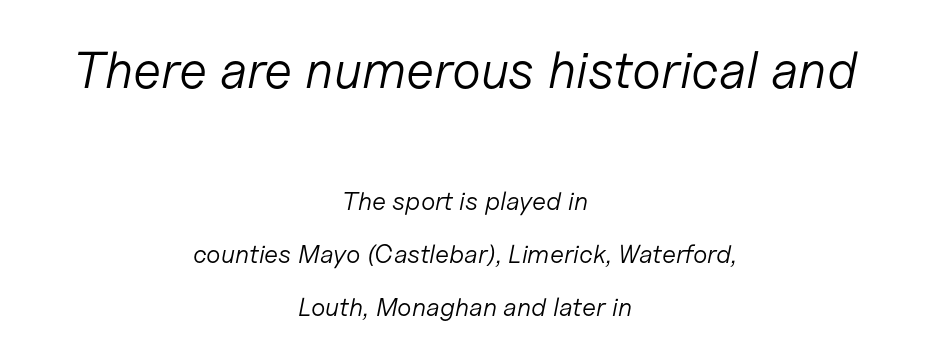
Which margin do the lines hug? Neither — every line sits in the middle. Caption: face not bold, strokes unweighted. The space directly below the letters is spotless. There is no visible air inserted between adjacent glyphs. Here the first block reads like a headline and the second like body copy. Character widths vary here, with narrow letters taking less room than wide ones.
